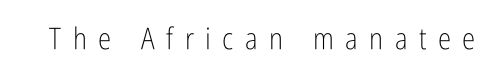
Ordinary non-slanted type is in use. Vertical stems look standard width or narrower in stroke. Does the type have serifs? No, each stem ends abruptly. You could not count columns in this text — the font is proportionally spaced. Type without underlining.
